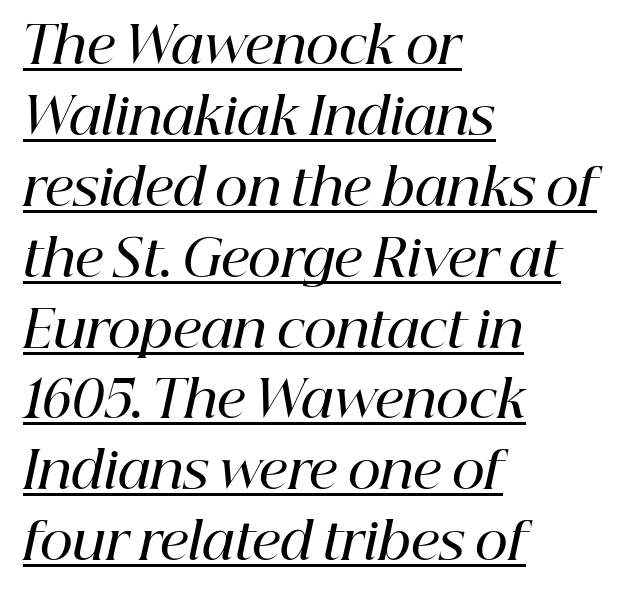
One glance says typical: line gaps are just what's usual. Standard letterfit; no display-style spreading of the glyphs. The text was rendered using a seriffed face with decorative stroke endings. These lines stack with their left ends in a neat column. The passage shown leans; its letterforms are oblique. Weight: semibold (demi).
